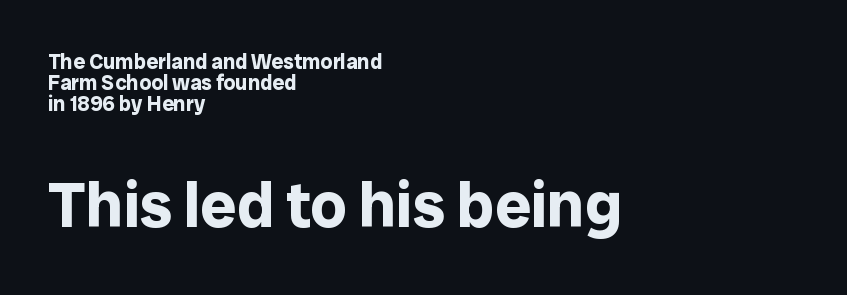
A full-strength bold gives these letters their thick strokes. Type style note: lacks serifs. The glyphs are unaccompanied by any horizontal stroke below them. Leading is clearly below the norm, producing a dense column.
